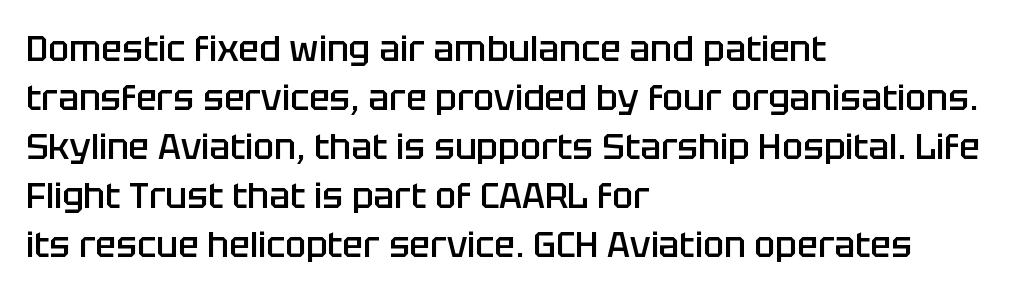
{"serif": "no", "italic": "no", "bold": "semi", "weight": "semibold", "width": "normal", "stroke_contrast": "low", "x_height": "large", "monospaced": "no", "underline": "no", "align": "left", "line_spacing": "normal", "line_spacing_ratio": 1.4, "letter_spacing": "normal", "letter_spacing_em": 0.0, "glyph_px": 35}
